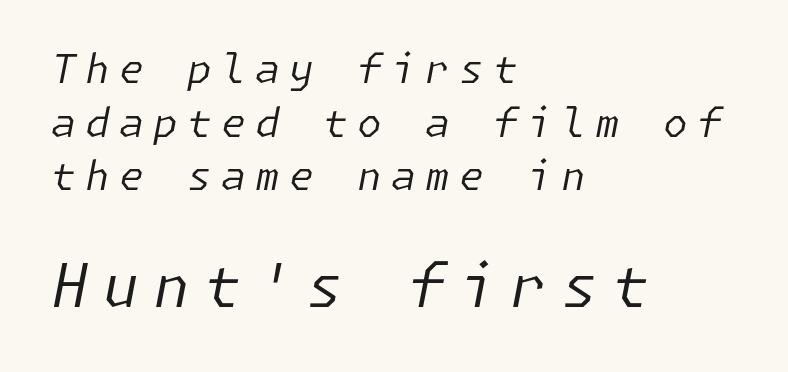
Q: Is the text bold? A: No.
Q: Is the text italic (slanted)? A: Yes, it leans right by about 11 degrees.
Q: Is the text underlined? A: No.
Q: How is the paragraph aligned? A: Left-aligned.
Q: Is the spacing between letters normal or unusually wide? A: Unusually wide.
Q: Is the spacing between lines tight, normal or loose? A: Normal.
Q: Which block of text is set in a larger size, the first (top) or the second (bottom)? A: The second (bottom) one.
Q: Width (condensed, normal, or wide)? A: Normal.
Q: Stroke contrast? A: Low.
Q: x-height? A: Medium.
